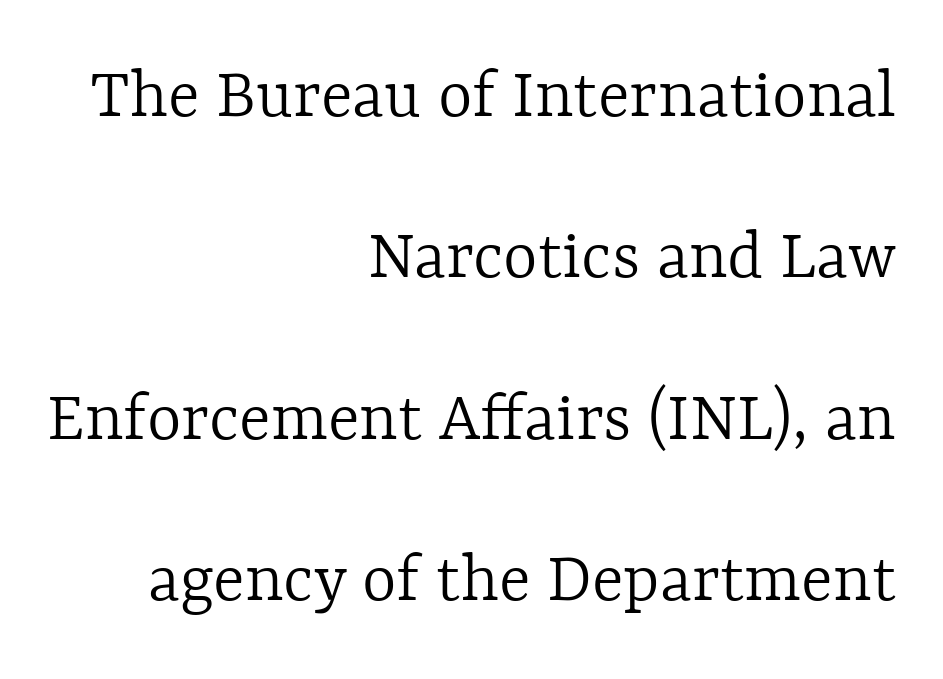
Q: Is the text bold? A: No.
Q: Is the text italic (slanted)? A: No, it is upright.
Q: Is the text underlined? A: No.
Q: How is the paragraph aligned? A: Right-aligned.
Q: Is the spacing between letters normal or unusually wide? A: Normal.
Q: Is the spacing between lines tight, normal or loose? A: Loose.
Q: Width (condensed, normal, or wide)? A: Normal.
Q: x-height? A: Medium.
Q: Monospaced? A: No.
